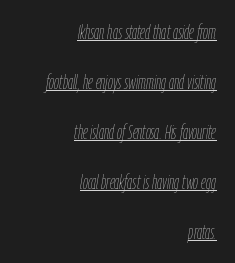
Is there much room between lines? Yes — plenty of vertical air separates them. Characters follow at the spacing the type designer built in. The typesetting does not lean heavy: it is not bold. The ragged edge is on the left, which tells us the setting is flush right. A rule runs beneath these lines of type. Designer's note — italics engaged.
